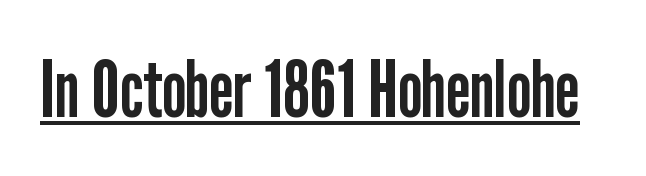
Q: Is the text bold? A: No.
Q: Is the text italic (slanted)? A: No, it is upright.
Q: Is the typeface a serif or a sans-serif typeface? A: Sans-serif.
Q: Is the text underlined? A: Yes.
Q: Is the spacing between letters normal or unusually wide? A: Normal.
Q: Width (condensed, normal, or wide)? A: Condensed.
Q: Stroke contrast? A: Low.
Q: x-height? A: Medium.
Q: Monospaced? A: No.
